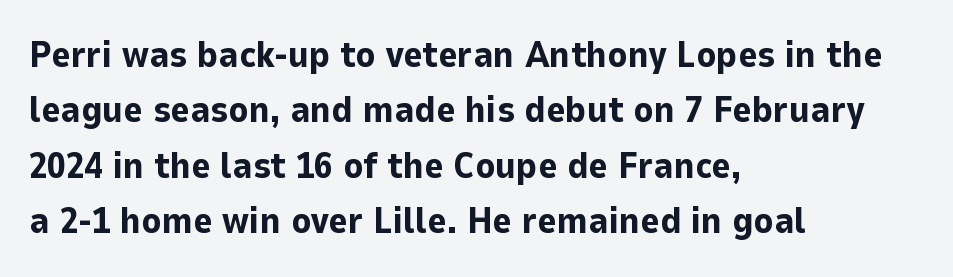
Q: Is the text bold? A: Yes.
Q: Is the text italic (slanted)? A: No, it is upright.
Q: Is the typeface a serif or a sans-serif typeface? A: Sans-serif.
Q: Is the text underlined? A: No.
Q: How is the paragraph aligned? A: Left-aligned.
Q: Is the spacing between letters normal or unusually wide? A: Normal.
Q: Is the spacing between lines tight, normal or loose? A: Normal.
Q: Width (condensed, normal, or wide)? A: Normal.
Q: Stroke contrast? A: Low.
Q: x-height? A: Medium.
Q: Monospaced? A: No.
